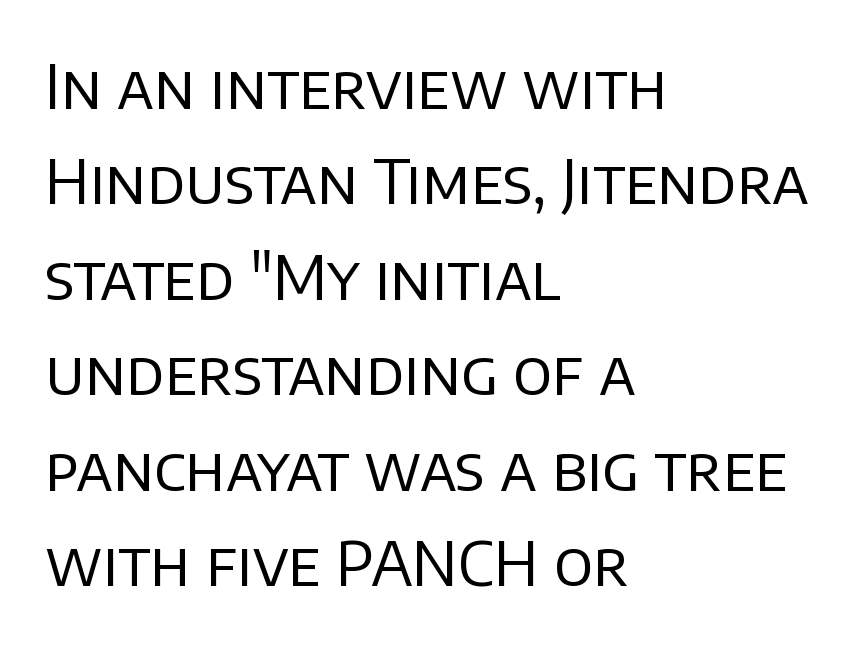
The image shows 62 px regular-weight sans-serif type, upright; set left-aligned, normal line spacing (1.54x), normal letter spacing, not underlined; low stroke contrast and a large x-height.
